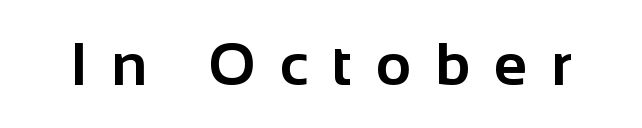
Q: Is the text bold? A: Yes.
Q: Is the text italic (slanted)? A: No, it is upright.
Q: Is the typeface a serif or a sans-serif typeface? A: Sans-serif.
Q: Is the text underlined? A: No.
Q: Is the spacing between letters normal or unusually wide? A: Unusually wide.
Q: Width (condensed, normal, or wide)? A: Normal.
Q: Stroke contrast? A: Low.
Q: x-height? A: Medium.
Q: Monospaced? A: No.
